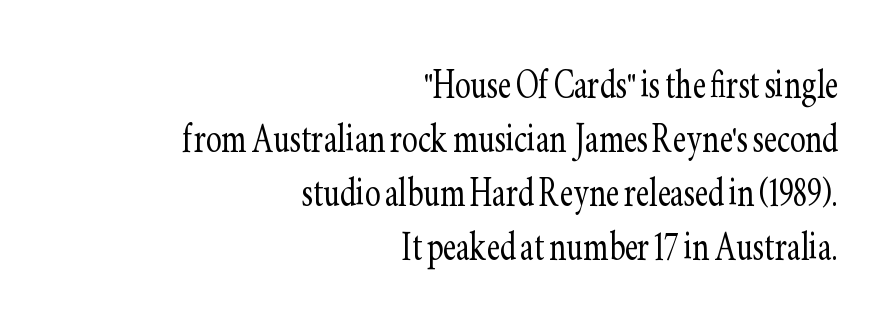
The image shows 47 px light, condensed serif type, upright; set right-aligned, tight line spacing (1.15x), normal letter spacing, not underlined; low stroke contrast and a small x-height.
